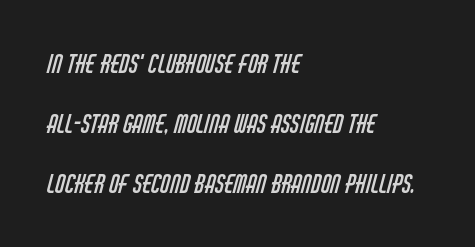
Q: Is the text bold? A: No.
Q: Is the text underlined? A: No.
Q: How is the paragraph aligned? A: Left-aligned.
Q: Is the spacing between letters normal or unusually wide? A: Normal.
Q: Is the spacing between lines tight, normal or loose? A: Loose.
